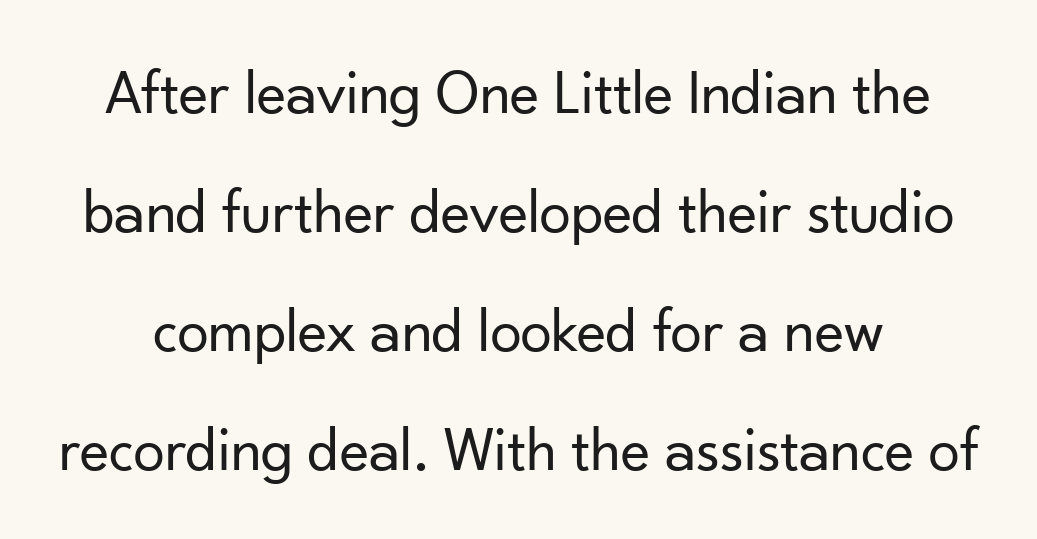
The image shows 63 px regular-weight sans-serif type, upright; set line spacing 1.89x, normal letter spacing, not underlined; low stroke contrast and a small x-height.
